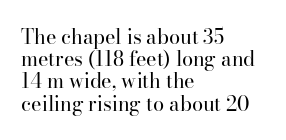
The image shows 20 px text type, upright; set left-aligned, tight line spacing (1.11x), normal letter spacing, not underlined.
